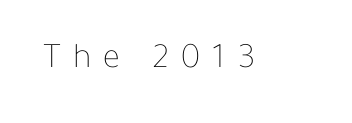
Q: Is the text bold? A: No.
Q: Is the text italic (slanted)? A: No, it is upright.
Q: Is the text underlined? A: No.
Q: Is the spacing between letters normal or unusually wide? A: Unusually wide.
Q: Width (condensed, normal, or wide)? A: Normal.
Q: Stroke contrast? A: Low.
Q: x-height? A: Medium.
Q: Monospaced? A: No.
